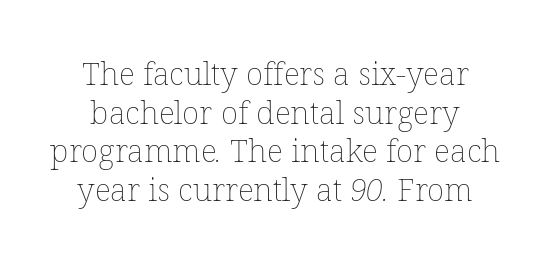
Q: Is the text bold? A: No.
Q: Is the text underlined? A: No.
Q: Is the spacing between letters normal or unusually wide? A: Normal.
Q: Width (condensed, normal, or wide)? A: Normal.
Q: Stroke contrast? A: Low.
Q: x-height? A: Medium.
Q: Monospaced? A: No.
